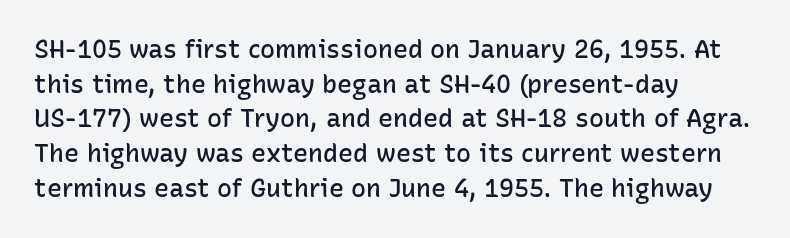
Quick note: underline off. The block of text has a typical density, with ordinary space between rows. Does the lettering tilt? It doesn't — this is upright. Characters follow at the spacing the type designer built in.
